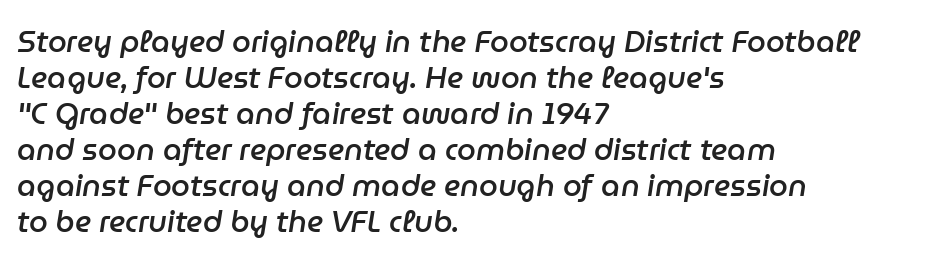
Which margin do the lines hug? The left one — the right edge is uneven. The tracking reads as untouched default to a designer's eye. Anything drawn beneath the words? Only blank space. In terms of posture, this sample is oblique. What weight is shown? A semibold, between regular and bold.
